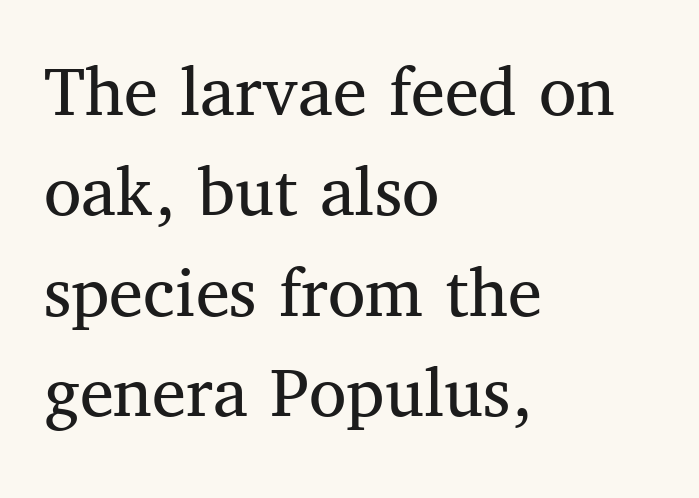
{"serif": "yes", "italic": "no", "bold": "no", "weight": "regular", "width": "normal", "stroke_contrast": "medium", "x_height": "medium", "monospaced": "no", "underline": "no", "align": "left", "line_spacing": "normal", "line_spacing_ratio": 1.32, "letter_spacing": "normal", "letter_spacing_em": 0.0, "glyph_px": 76}
